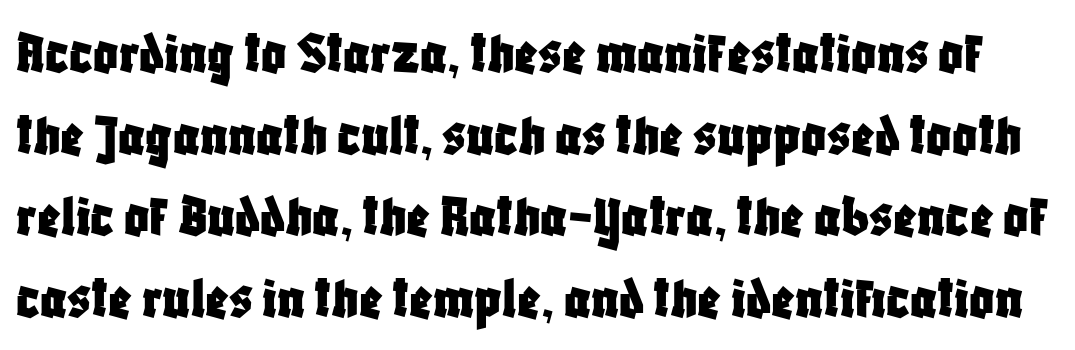
{"serif": "no", "italic": "no", "width": "condensed", "stroke_contrast": "low", "x_height": "large", "monospaced": "no", "underline": "no", "line_spacing": "normal", "line_spacing_ratio": 1.34, "letter_spacing": "normal", "letter_spacing_em": 0.0, "glyph_px": 61}
